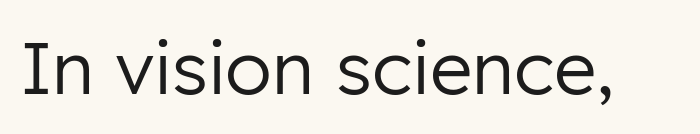
Notice how the stems are strictly vertical — no italics here. There is no visible air inserted between adjacent glyphs. Look at the bottom of the vertical strokes: they stop flat, with no serifs. The font is comparable to plain body text, perhaps lighter. Anything drawn beneath the words? Only blank space.
